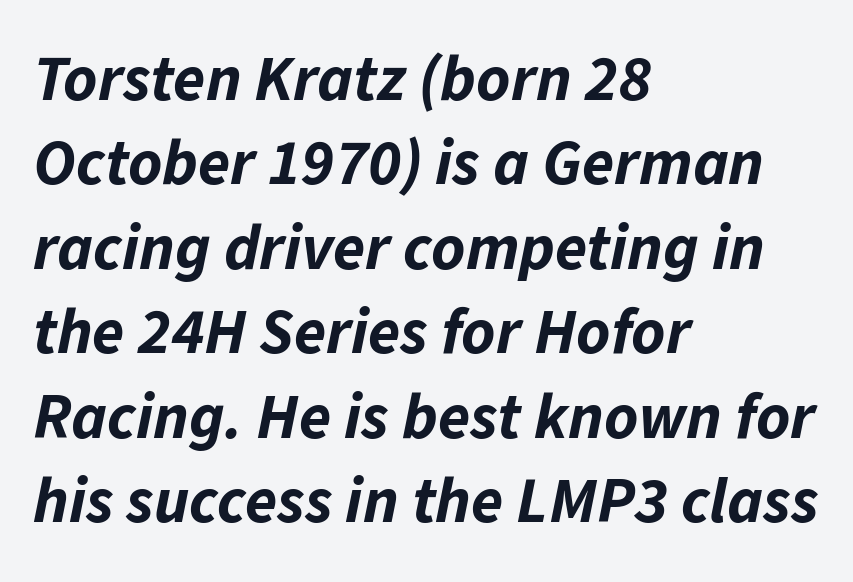
Q: Is the text bold? A: Yes.
Q: Is the text italic (slanted)? A: Yes, it leans right by about 11 degrees.
Q: Is the text underlined? A: No.
Q: How is the paragraph aligned? A: Left-aligned.
Q: Is the spacing between letters normal or unusually wide? A: Normal.
Q: Is the spacing between lines tight, normal or loose? A: Normal.
Q: Width (condensed, normal, or wide)? A: Normal.
Q: Stroke contrast? A: Low.
Q: x-height? A: Medium.
Q: Monospaced? A: No.
